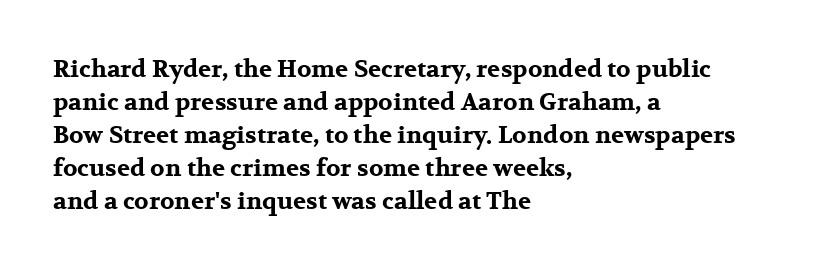
Q: Is the text bold? A: Yes.
Q: Is the text italic (slanted)? A: No, it is upright.
Q: Is the text underlined? A: No.
Q: How is the paragraph aligned? A: Left-aligned.
Q: Is the spacing between letters normal or unusually wide? A: Normal.
Q: Is the spacing between lines tight, normal or loose? A: Normal.
